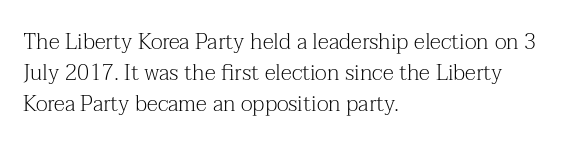
Q: Is the text bold? A: No.
Q: Is the text italic (slanted)? A: No, it is upright.
Q: Is the text underlined? A: No.
Q: How is the paragraph aligned? A: Left-aligned.
Q: Is the spacing between letters normal or unusually wide? A: Normal.
Q: Is the spacing between lines tight, normal or loose? A: Normal.
